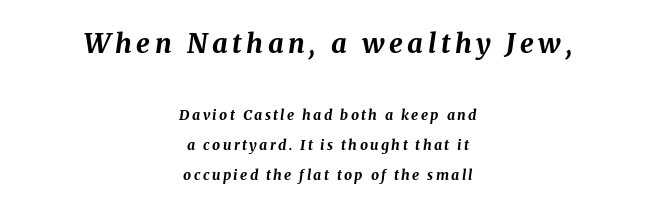
The image shows 27 px bold type, italic (leaning right); set centered, loose line spacing (2.16x), not underlined; the first (top) block is 1.93x larger.
